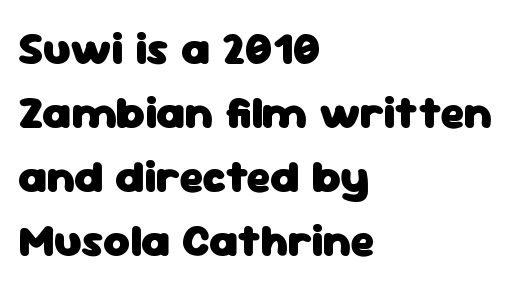
Q: Is the text bold? A: Yes.
Q: Is the text italic (slanted)? A: No, it is upright.
Q: Is the typeface a serif or a sans-serif typeface? A: Sans-serif.
Q: Is the text underlined? A: No.
Q: How is the paragraph aligned? A: Left-aligned.
Q: Is the spacing between letters normal or unusually wide? A: Normal.
Q: Is the spacing between lines tight, normal or loose? A: Normal.
Q: Width (condensed, normal, or wide)? A: Normal.
Q: Stroke contrast? A: Low.
Q: x-height? A: Medium.
Q: Monospaced? A: No.
